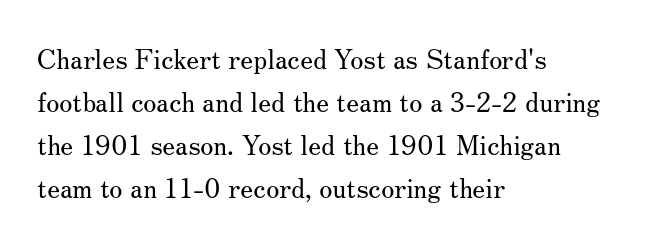
{"italic": "no", "bold": "no", "underline": "no", "align": "left", "line_spacing": "normal", "line_spacing_ratio": 1.59, "letter_spacing": "normal", "letter_spacing_em": 0.0, "glyph_px": 27}
